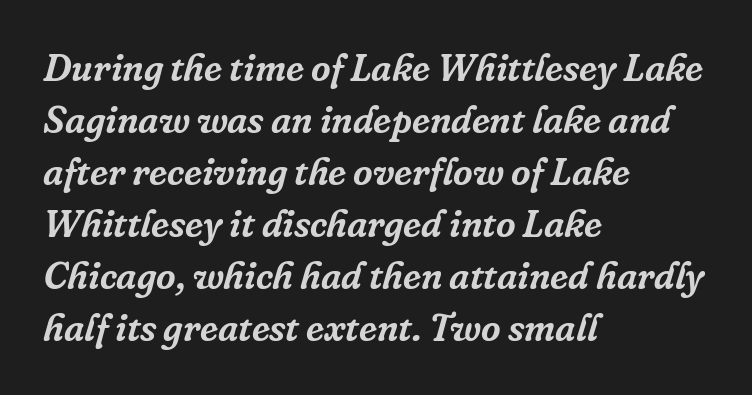
{"serif": "yes", "italic": "yes", "lean": "right", "slant_degrees": 16, "width": "normal", "stroke_contrast": "low", "x_height": "medium", "monospaced": "no", "underline": "no", "align": "left", "line_spacing": "normal", "line_spacing_ratio": 1.37, "letter_spacing": "normal", "letter_spacing_em": 0.0, "glyph_px": 38}
